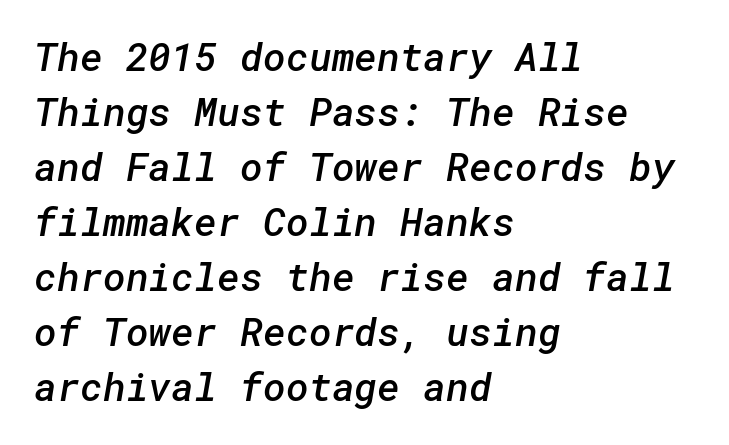
The image shows 39 px semibold sans-serif type; set left-aligned, normal line spacing (1.41x), normal letter spacing, not underlined; low stroke contrast and a medium x-height.
